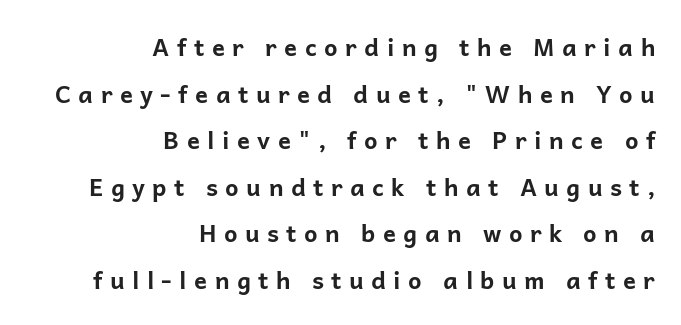
{"italic": "no", "bold": "yes", "underline": "no", "align": "right", "line_spacing": "loose", "line_spacing_ratio": 1.94, "letter_spacing": "wide", "letter_spacing_em": 0.31, "glyph_px": 24}
